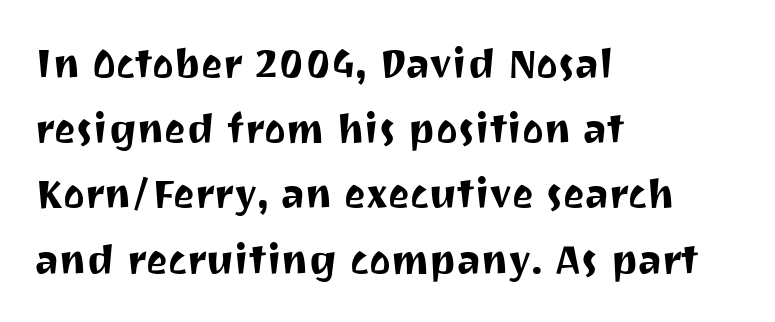
Q: Is the text italic (slanted)? A: No, it is upright.
Q: Is the typeface a serif or a sans-serif typeface? A: Sans-serif.
Q: Is the text underlined? A: No.
Q: How is the paragraph aligned? A: Left-aligned.
Q: Is the spacing between letters normal or unusually wide? A: Normal.
Q: Is the spacing between lines tight, normal or loose? A: Normal.
Q: Width (condensed, normal, or wide)? A: Normal.
Q: Stroke contrast? A: Medium.
Q: x-height? A: Medium.
Q: Monospaced? A: No.
